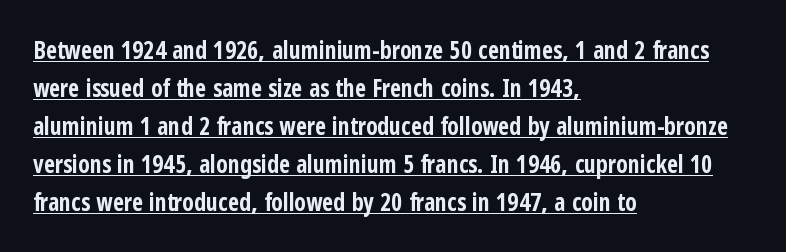
Q: Is the text bold? A: Yes.
Q: Is the text italic (slanted)? A: No, it is upright.
Q: Is the text underlined? A: Yes.
Q: How is the paragraph aligned? A: Left-aligned.
Q: Is the spacing between letters normal or unusually wide? A: Normal.
Q: Is the spacing between lines tight, normal or loose? A: Normal.
